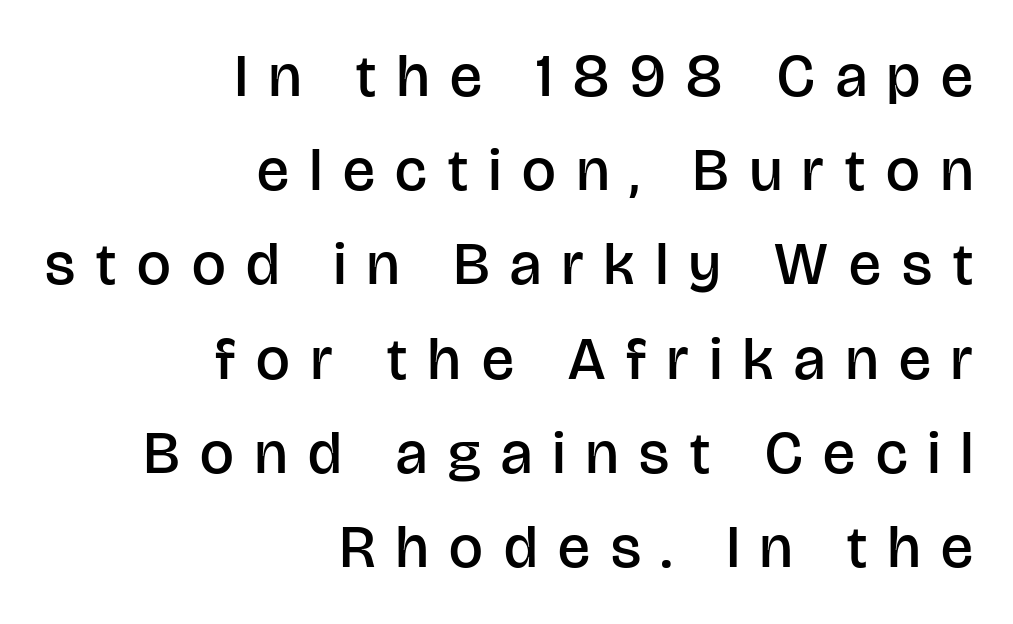
The image shows 60 px semibold sans-serif type, upright; set right-aligned, normal line spacing (1.57x), unusually wide letter spacing (+0.35 em), not underlined; low stroke contrast and a large x-height.
